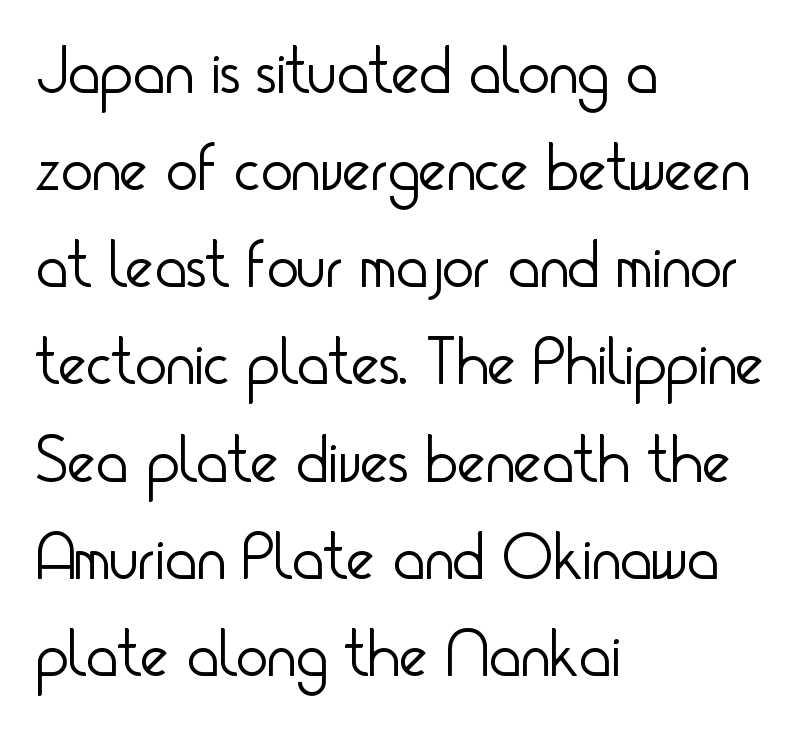
Q: Is the text bold? A: No.
Q: Is the text italic (slanted)? A: No, it is upright.
Q: Is the typeface a serif or a sans-serif typeface? A: Sans-serif.
Q: Is the text underlined? A: No.
Q: How is the paragraph aligned? A: Left-aligned.
Q: Is the spacing between letters normal or unusually wide? A: Normal.
Q: Is the spacing between lines tight, normal or loose? A: Normal.
Q: Width (condensed, normal, or wide)? A: Condensed.
Q: Stroke contrast? A: Low.
Q: x-height? A: Small.
Q: Monospaced? A: No.
